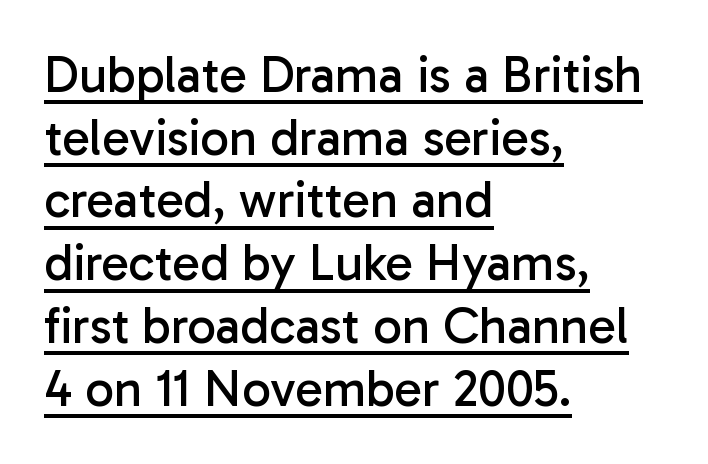
Unbolded letterforms with no extra heft. Posture: upright roman. Reading down the block, your eye returns to a fixed left position each line. The typesetter has applied underlining to the passage shown.
